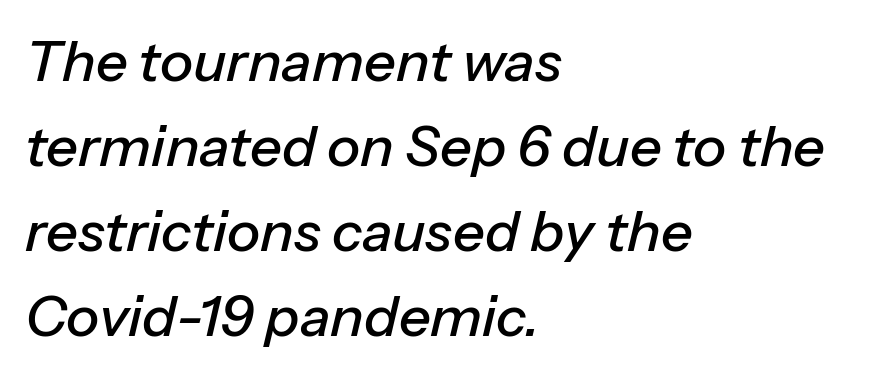
The image shows 56 px text type, italic (leaning right); set left-aligned, normal line spacing (1.52x), normal letter spacing, not underlined; low stroke contrast and a medium x-height.
